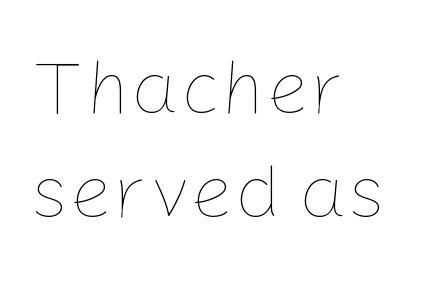
The image shows 77 px thin type, upright; set left-aligned, normal line spacing (1.35x), normal letter spacing, not underlined; low stroke contrast and a medium x-height.
